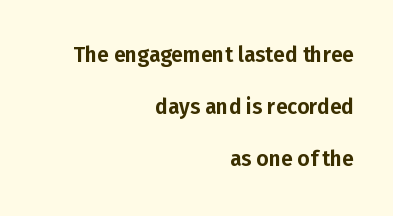
The image shows 21 px text type, upright; set right-aligned, loose line spacing (2.47x), normal letter spacing, not underlined.
